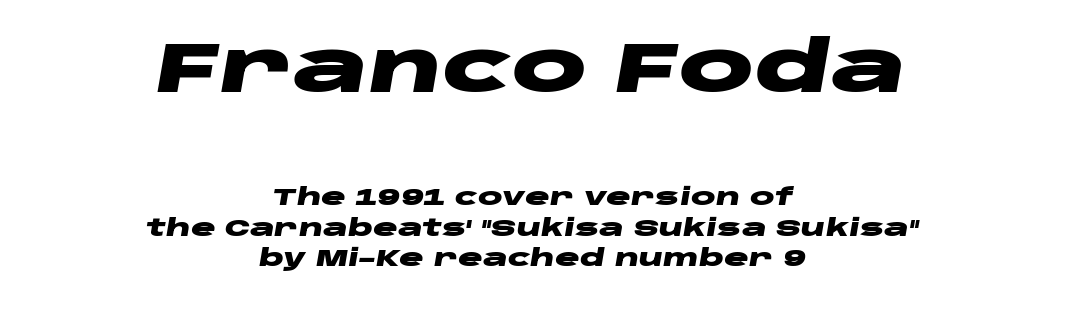
{"italic": "yes", "lean": "right", "slant_degrees": 10, "bold": "yes", "weight": "heavy", "width": "wide", "stroke_contrast": "low", "x_height": "large", "monospaced": "no", "underline": "no", "align": "center", "line_spacing": "normal", "line_spacing_ratio": 1.34, "letter_spacing": "normal", "letter_spacing_em": 0.0, "larger_block": "first", "size_ratio": 3.04, "glyph_px": 70}
